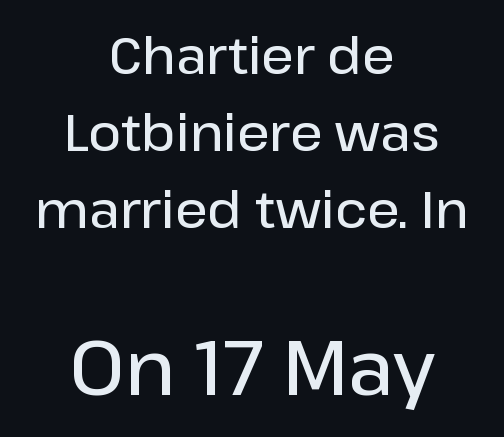
Q: Is the text bold? A: Semi-bold.
Q: Is the text italic (slanted)? A: No, it is upright.
Q: Is the typeface a serif or a sans-serif typeface? A: Sans-serif.
Q: Is the text underlined? A: No.
Q: How is the paragraph aligned? A: Centered.
Q: Is the spacing between letters normal or unusually wide? A: Normal.
Q: Is the spacing between lines tight, normal or loose? A: Normal.
Q: Which block of text is set in a larger size, the first (top) or the second (bottom)? A: The second (bottom) one.
Q: Width (condensed, normal, or wide)? A: Normal.
Q: Stroke contrast? A: Low.
Q: x-height? A: Medium.
Q: Monospaced? A: No.
